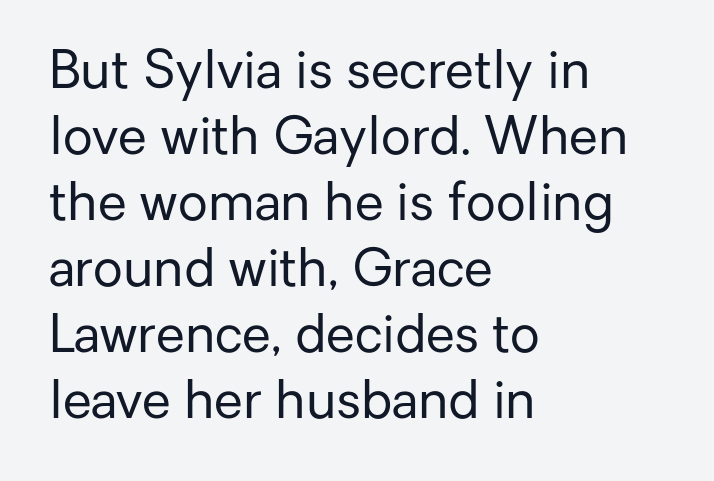
The image shows 52 px regular-weight sans-serif type, upright; set left-aligned, normal line spacing (1.27x), normal letter spacing, not underlined; low stroke contrast and a medium x-height.
